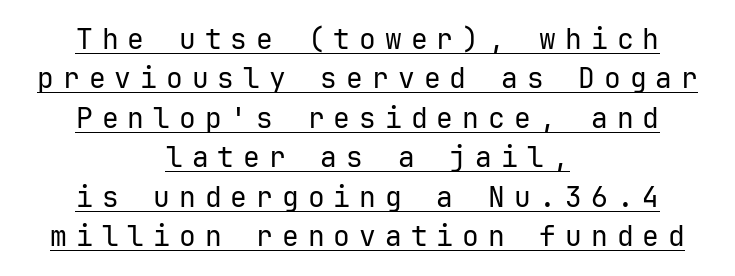
{"serif": "no", "italic": "no", "bold": "no", "weight": "regular", "width": "normal", "stroke_contrast": "low", "x_height": "medium", "monospaced": "yes", "underline": "yes", "align": "center", "line_spacing": "normal", "line_spacing_ratio": 1.41, "letter_spacing": "wide", "letter_spacing_em": 0.32, "glyph_px": 28}
